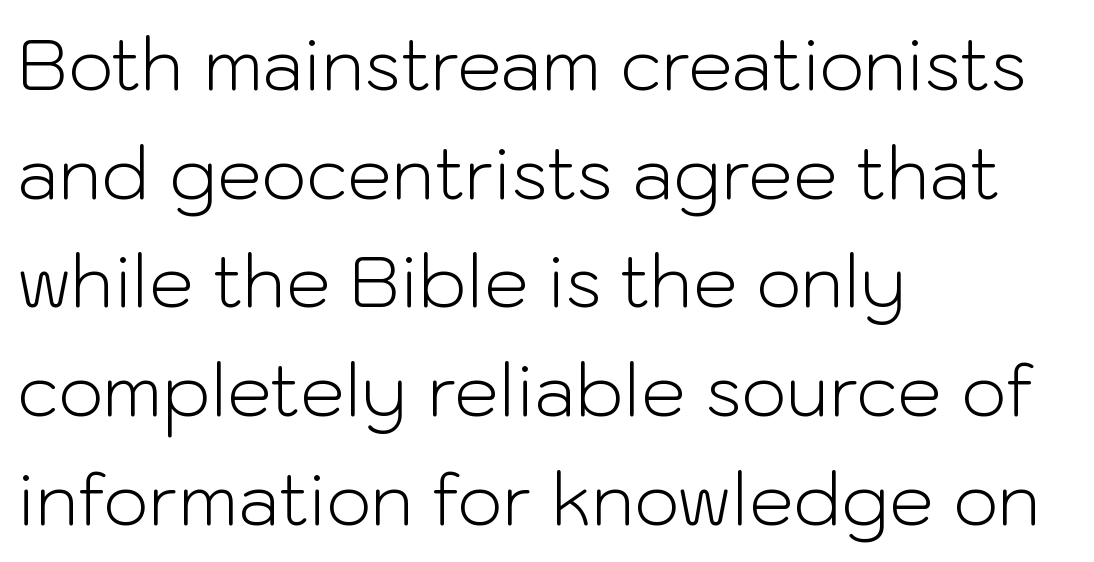
Vertical stems look standard width or narrower in stroke. The zone under the glyphs is completely vacant. Varying glyph widths throughout — classic text-font behaviour. Vertical strokes here are truly vertical.
